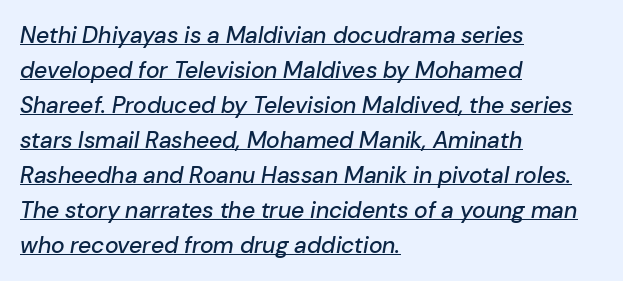
Q: Is the text italic (slanted)? A: Yes, it leans right by about 10 degrees.
Q: Is the text underlined? A: Yes.
Q: How is the paragraph aligned? A: Left-aligned.
Q: Is the spacing between letters normal or unusually wide? A: Normal.
Q: Is the spacing between lines tight, normal or loose? A: Normal.
